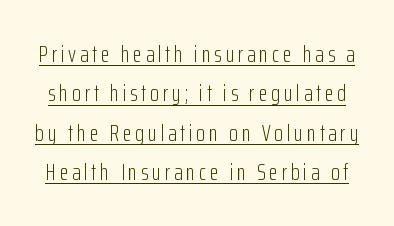
The image shows 23 px text type, upright; set line spacing 1.71x, underlined.
